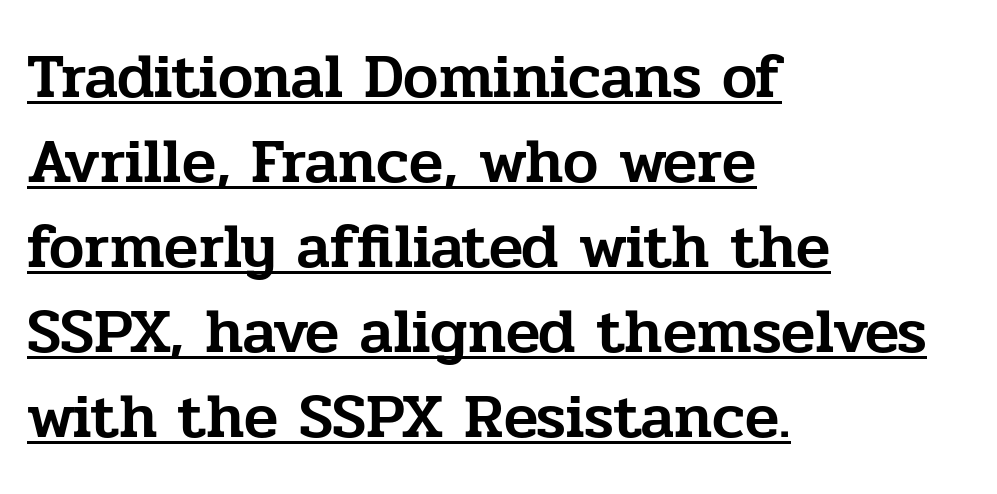
The image shows 63 px serif type, upright; set left-aligned, normal line spacing (1.35x), normal letter spacing, underlined; low stroke contrast and a medium x-height.
